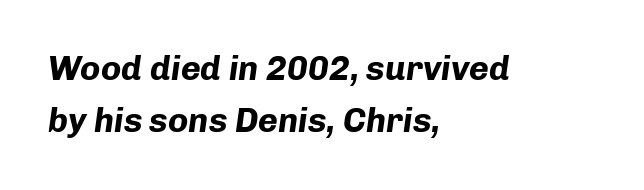
{"italic": "yes", "lean": "right", "slant_degrees": 8, "bold": "yes", "weight": "bold", "width": "normal", "stroke_contrast": "low", "x_height": "medium", "monospaced": "no", "underline": "no", "align": "left", "line_spacing": "normal", "line_spacing_ratio": 1.53, "letter_spacing": "normal", "letter_spacing_em": 0.0, "glyph_px": 34}
